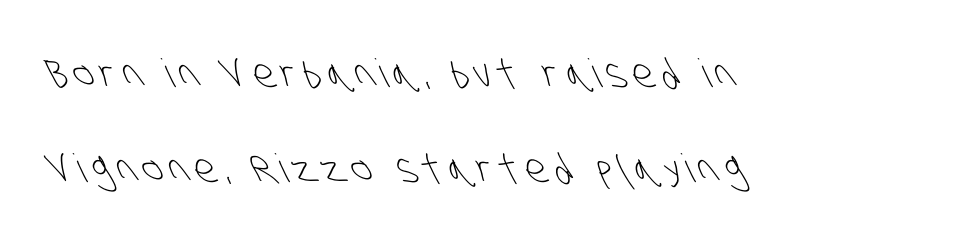
The image shows 39 px light, condensed sans-serif type; set left-aligned, loose line spacing (2.43x), not underlined; low stroke contrast and a large x-height.
